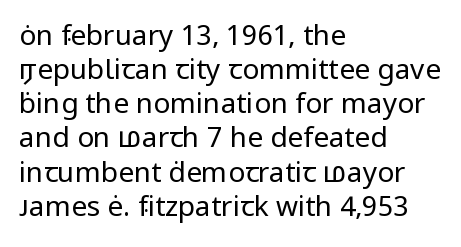
Q: Is the text bold? A: No.
Q: Is the text italic (slanted)? A: No, it is upright.
Q: Is the typeface a serif or a sans-serif typeface? A: Sans-serif.
Q: Is the text underlined? A: No.
Q: How is the paragraph aligned? A: Left-aligned.
Q: Is the spacing between letters normal or unusually wide? A: Normal.
Q: Width (condensed, normal, or wide)? A: Normal.
Q: Stroke contrast? A: Low.
Q: x-height? A: Medium.
Q: Monospaced? A: No.
